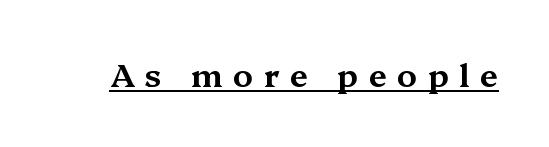
Check where the strokes stop: tiny serifs finish them off. The face used here appears with an underline applied. The letters stand upright; this is a roman face. Spacing verdict: proportional, widths tailored to each character. Honestly, the letter spacing is so wide it's the main thing you notice.
